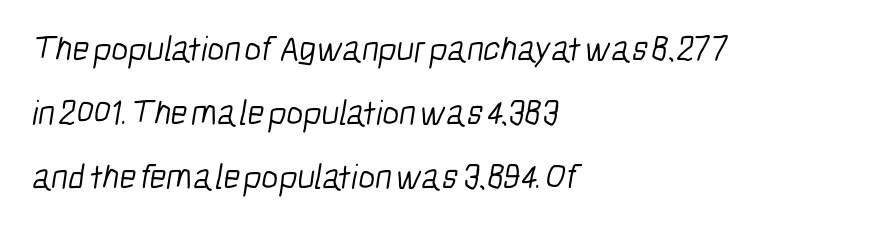
The image shows 36 px light, condensed sans-serif type; set left-aligned, line spacing 1.78x, normal letter spacing, not underlined; low stroke contrast and a medium x-height.
